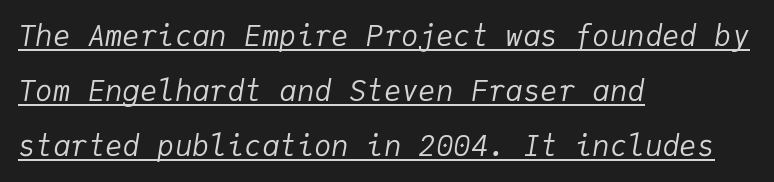
The image shows 29 px regular-weight type, italic (leaning right), monospaced; set left-aligned, loose line spacing (1.9x), normal letter spacing, underlined; low stroke contrast and a medium x-height.
